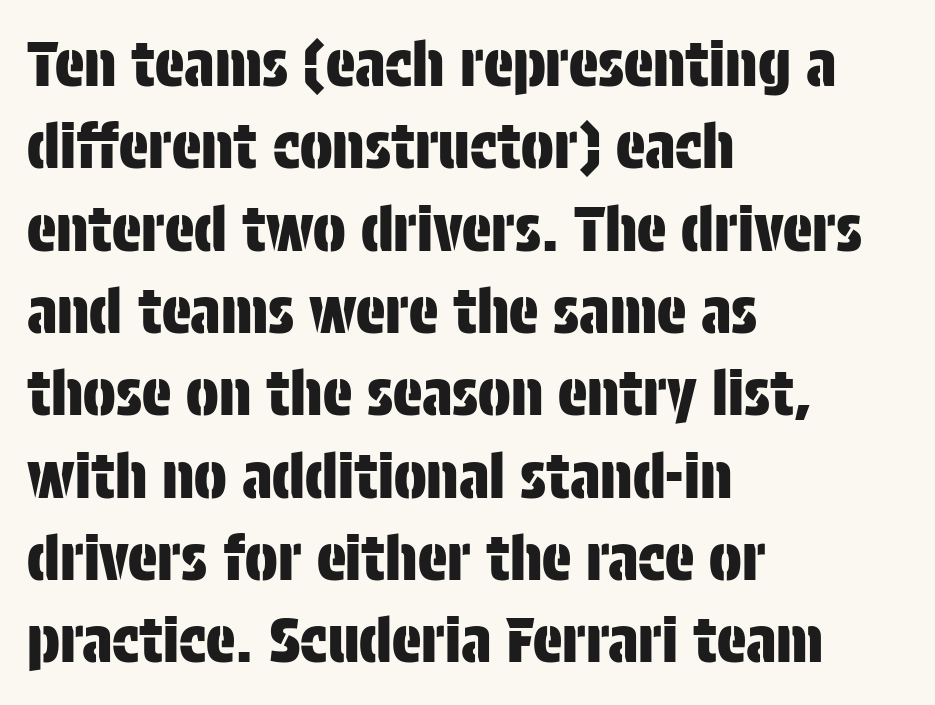
The image shows 61 px condensed sans-serif type, upright; set left-aligned, normal line spacing (1.35x), normal letter spacing, not underlined; low stroke contrast and a large x-height.
